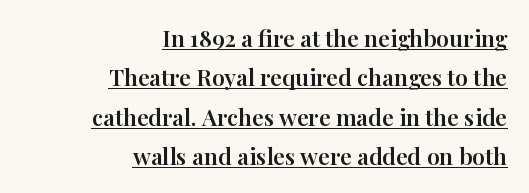
How are the letters spaced? Ordinarily, with no added tracking. The letters stand upright; this is a roman face. Reading down the block, your eye finds every line finishing at a fixed right position. The lettering is marked with a stroke running underneath it.
